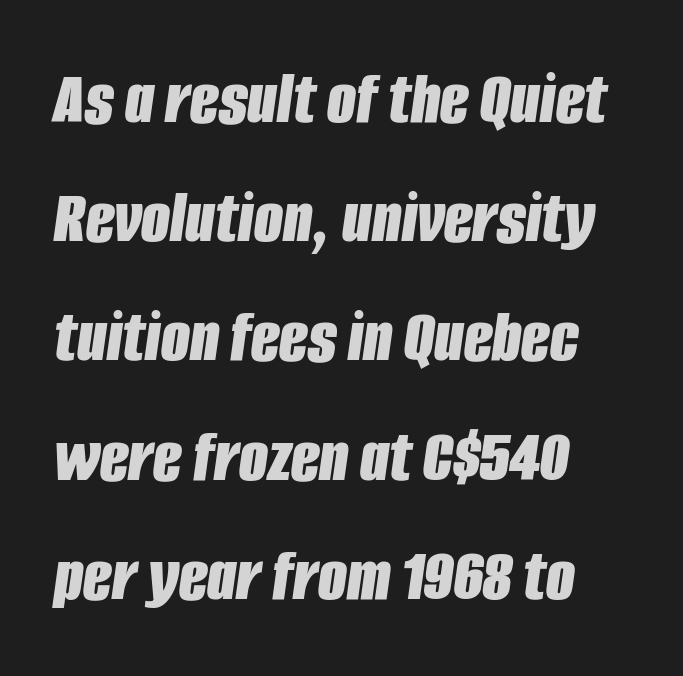
Does the weight exceed regular? Yes, all the way to bold. Here the designer chose a conventional face with non-uniform glyph widths. Leading: standard. These lines were composed using italics. This rendering uses left alignment, leaving the right contour irregular. The tracking reads as untouched default to a designer's eye.
